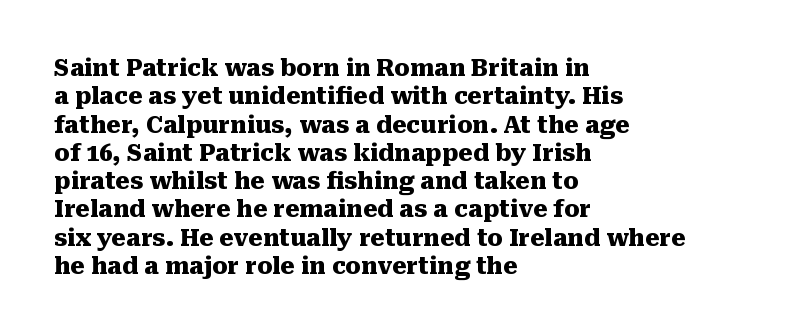
Plain, unruled lines of type. Heft: maximum for text — a bold. The tracking reads as untouched default to a designer's eye. Nope, not italic — everything's standing straight.
